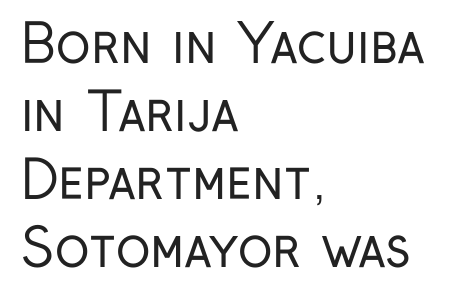
The image shows 52 px regular-weight, condensed sans-serif type, upright; set left-aligned, normal line spacing (1.31x), normal letter spacing, not underlined; low stroke contrast and a medium x-height.
